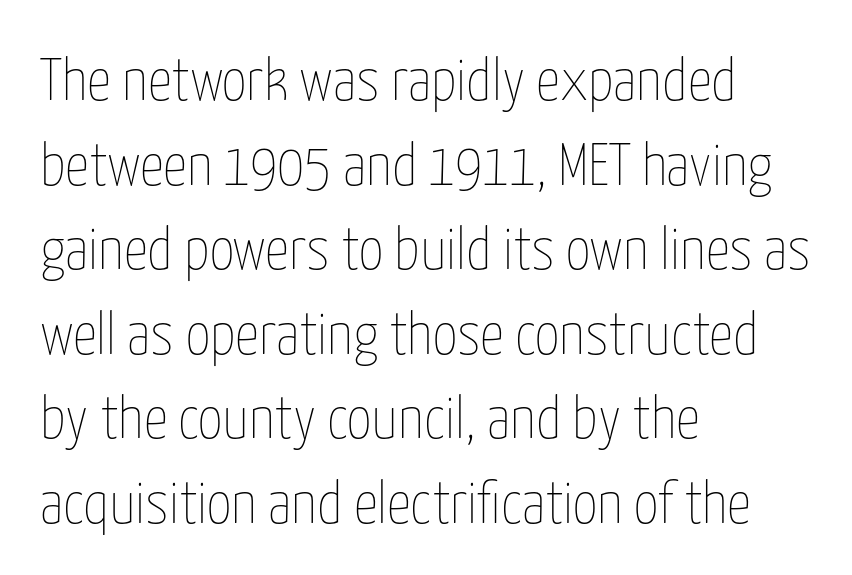
The space directly below the letters is spotless. The lines are quadded left. Vertical spacing — default. The letterforms sit at book weight or below. If you drew a line through each stem, it would be perfectly vertical.
